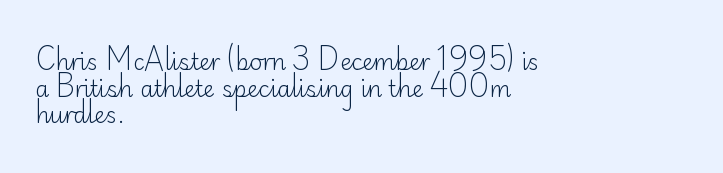
The face used here is rendered with its standard letterfit. The rag falls on the right side of this text block. The typeface has the unassuming heft of standard copy or less. Italic: no, the glyphs are upright roman.
